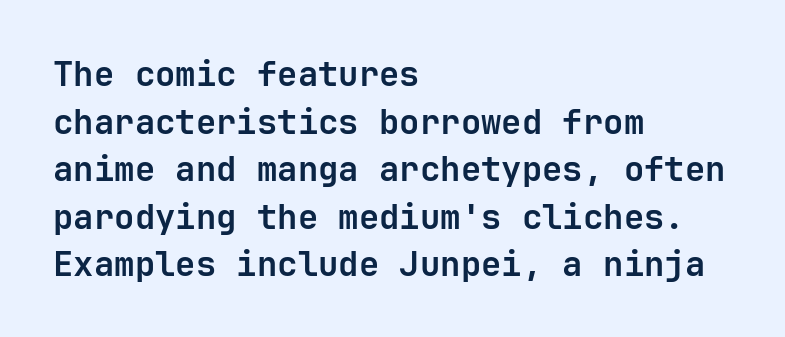
{"serif": "no", "italic": "no", "bold": "yes", "weight": "semibold", "width": "normal", "stroke_contrast": "low", "x_height": "medium", "underline": "no", "align": "left", "line_spacing": "normal", "line_spacing_ratio": 1.4, "letter_spacing": "normal", "letter_spacing_em": 0.0, "glyph_px": 34}
